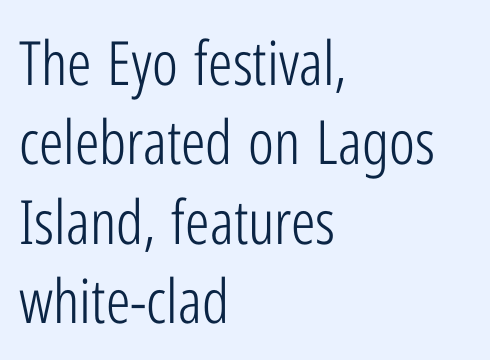
{"serif": "no", "italic": "no", "bold": "no", "weight": "light", "width": "condensed", "stroke_contrast": "low", "x_height": "medium", "monospaced": "no", "underline": "no", "align": "left", "line_spacing": "normal", "line_spacing_ratio": 1.3, "letter_spacing": "normal", "letter_spacing_em": 0.0, "glyph_px": 61}
